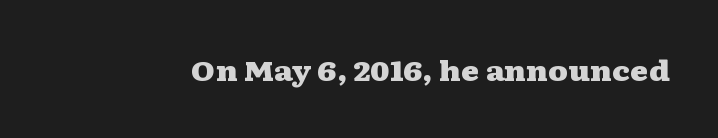
{"serif": "yes", "italic": "no", "bold": "yes", "weight": "heavy", "width": "wide", "stroke_contrast": "medium", "x_height": "medium", "monospaced": "no", "underline": "no", "letter_spacing": "normal", "letter_spacing_em": 0.0, "glyph_px": 28}
